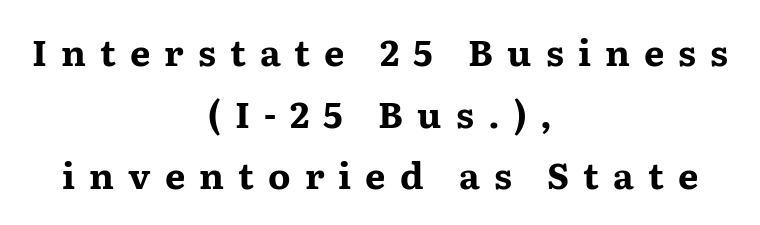
Q: Is the text bold? A: Yes.
Q: Is the text italic (slanted)? A: No, it is upright.
Q: Is the typeface a serif or a sans-serif typeface? A: Serif.
Q: Is the text underlined? A: No.
Q: How is the paragraph aligned? A: Centered.
Q: Is the spacing between letters normal or unusually wide? A: Unusually wide.
Q: Width (condensed, normal, or wide)? A: Wide.
Q: Stroke contrast? A: Medium.
Q: x-height? A: Medium.
Q: Monospaced? A: No.
